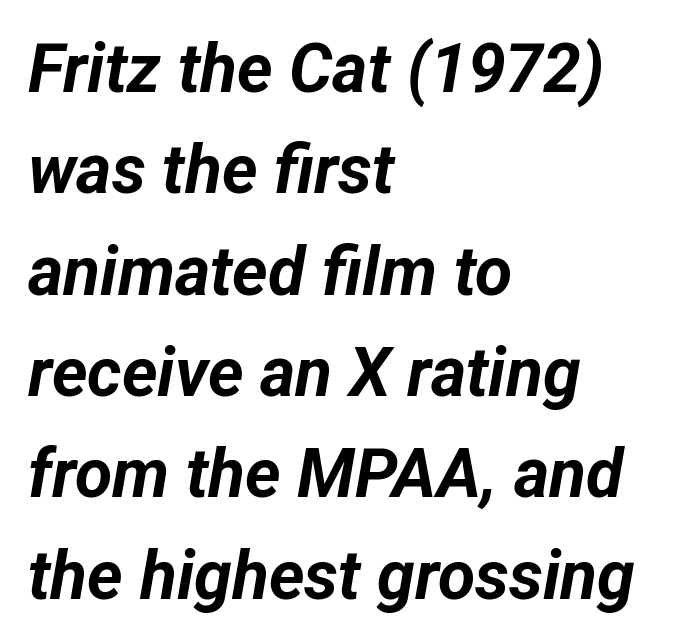
{"italic": "yes", "lean": "right", "slant_degrees": 12, "bold": "yes", "weight": "bold", "width": "normal", "stroke_contrast": "low", "x_height": "medium", "monospaced": "no", "underline": "no", "align": "left", "line_spacing": "normal", "line_spacing_ratio": 1.49, "letter_spacing": "normal", "letter_spacing_em": 0.0, "glyph_px": 68}
